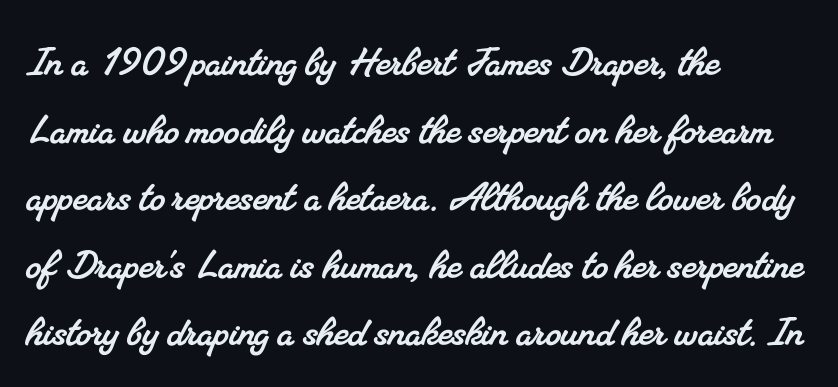
The image shows 49 px serif type; set left-aligned, normal line spacing (1.38x), normal letter spacing, not underlined; medium stroke contrast and a small x-height.
